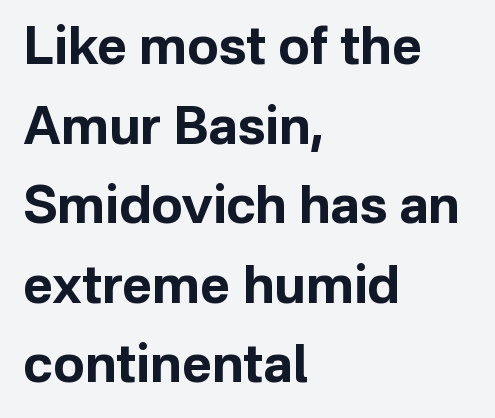
Q: Is the text bold? A: Yes.
Q: Is the text italic (slanted)? A: No, it is upright.
Q: Is the typeface a serif or a sans-serif typeface? A: Sans-serif.
Q: Is the text underlined? A: No.
Q: How is the paragraph aligned? A: Left-aligned.
Q: Is the spacing between letters normal or unusually wide? A: Normal.
Q: Is the spacing between lines tight, normal or loose? A: Normal.
Q: Width (condensed, normal, or wide)? A: Normal.
Q: Stroke contrast? A: Low.
Q: x-height? A: Medium.
Q: Monospaced? A: No.
